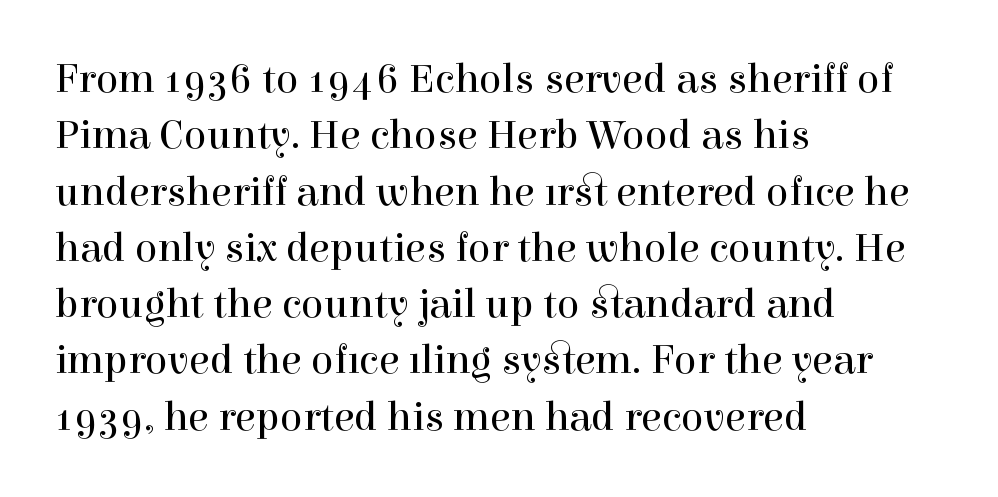
{"serif": "yes", "italic": "no", "bold": "no", "weight": "regular", "width": "normal", "x_height": "medium", "monospaced": "no", "underline": "no", "align": "left", "line_spacing": "normal", "line_spacing_ratio": 1.34, "letter_spacing": "normal", "letter_spacing_em": 0.0, "glyph_px": 42}
